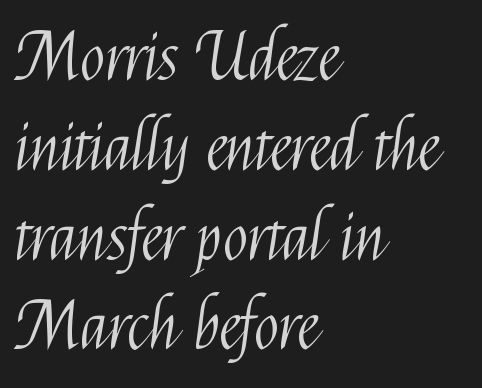
Weight class: somewhere from thin through regular. A student would call this left alignment; a typographer would say flush left, rag right. Interline gaps are of average width in this sample. The face used here is proportionally spaced, like ordinary book or web type.
